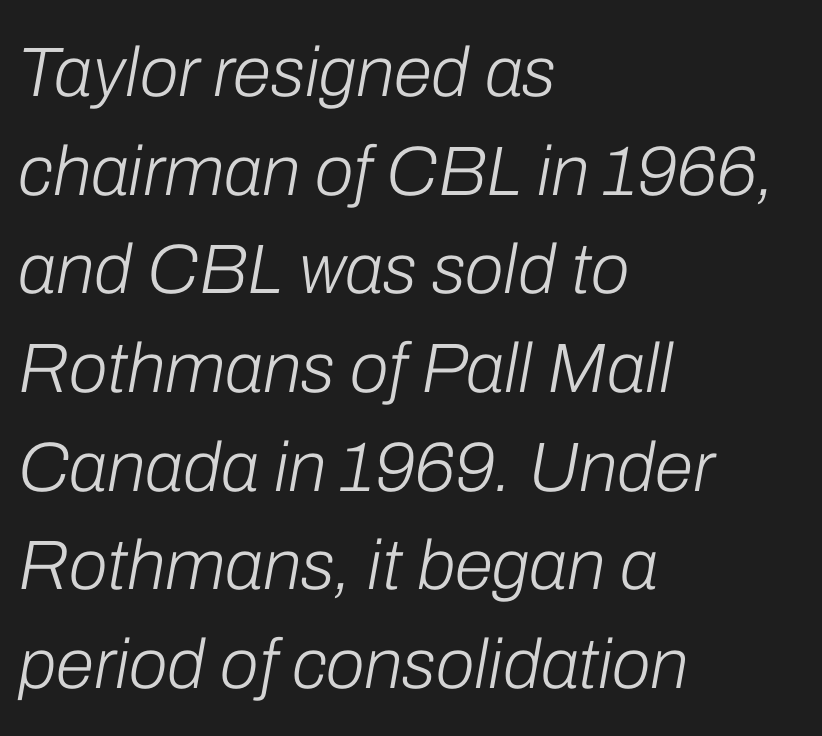
{"italic": "yes", "lean": "right", "slant_degrees": 10, "bold": "no", "weight": "light", "width": "normal", "stroke_contrast": "low", "x_height": "medium", "monospaced": "no", "underline": "no", "align": "left", "line_spacing": "normal", "line_spacing_ratio": 1.41, "letter_spacing": "normal", "letter_spacing_em": 0.0, "glyph_px": 70}
